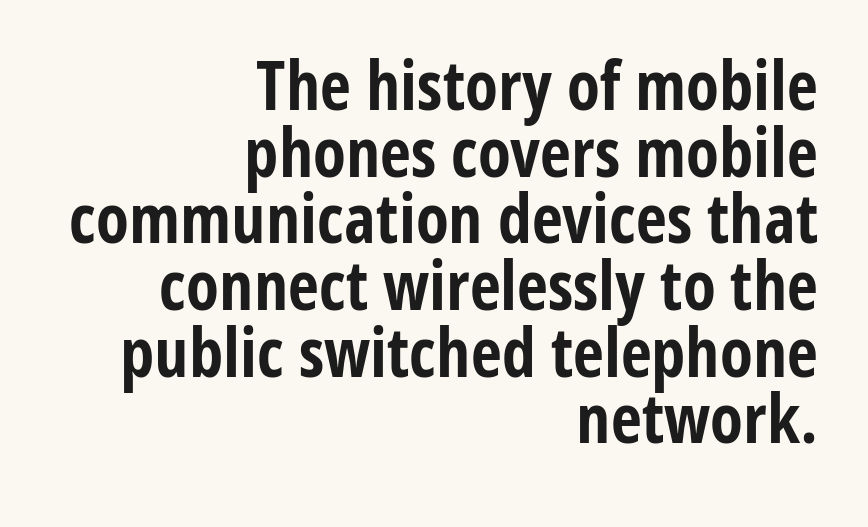
Q: Is the text bold? A: Yes.
Q: Is the text italic (slanted)? A: No, it is upright.
Q: Is the typeface a serif or a sans-serif typeface? A: Sans-serif.
Q: Is the text underlined? A: No.
Q: How is the paragraph aligned? A: Right-aligned.
Q: Is the spacing between letters normal or unusually wide? A: Normal.
Q: Is the spacing between lines tight, normal or loose? A: Tight.
Q: Width (condensed, normal, or wide)? A: Condensed.
Q: Stroke contrast? A: Low.
Q: x-height? A: Medium.
Q: Monospaced? A: No.
